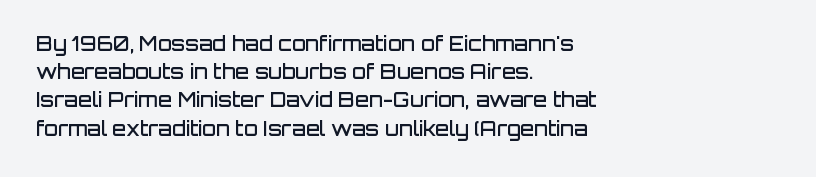
Q: Is the text bold? A: Semi-bold.
Q: Is the text italic (slanted)? A: No, it is upright.
Q: Is the text underlined? A: No.
Q: How is the paragraph aligned? A: Left-aligned.
Q: Is the spacing between letters normal or unusually wide? A: Normal.
Q: Is the spacing between lines tight, normal or loose? A: Normal.
